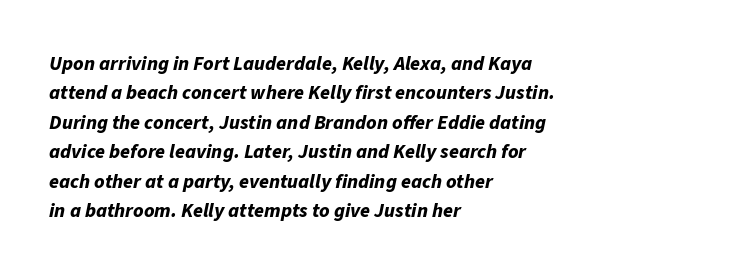
A classic flush-left, rag-right setting is used for this passage. Nobody touched the tracking dial on this one. Does the lettering tilt? It does — this is italic. Does the weight exceed regular? Yes, all the way to bold.
